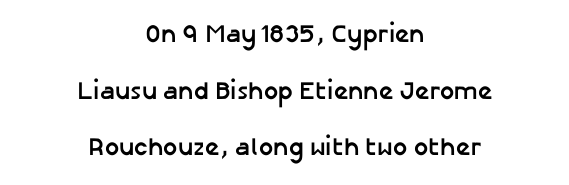
{"italic": "no", "bold": "yes", "underline": "no", "align": "center", "line_spacing": "loose", "line_spacing_ratio": 2.27, "letter_spacing": "normal", "letter_spacing_em": 0.0, "glyph_px": 25}
